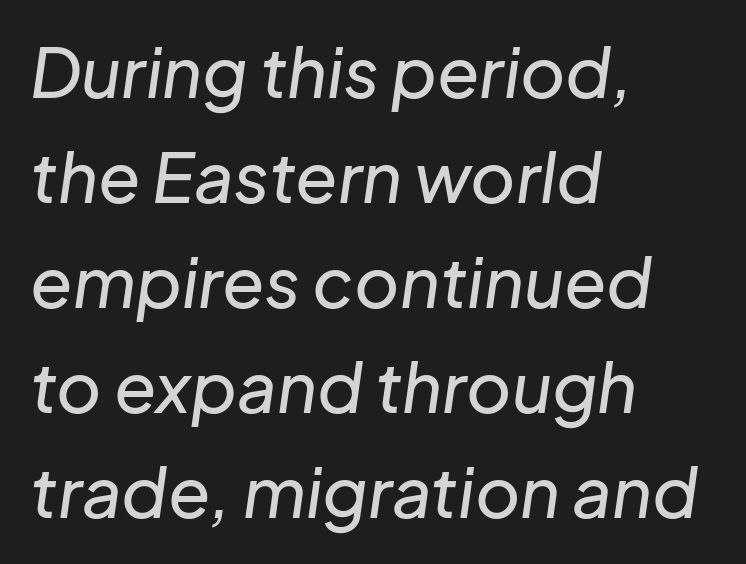
Q: Is the text italic (slanted)? A: Yes, it leans right by about 8 degrees.
Q: Is the text underlined? A: No.
Q: How is the paragraph aligned? A: Left-aligned.
Q: Is the spacing between letters normal or unusually wide? A: Normal.
Q: Is the spacing between lines tight, normal or loose? A: Normal.
Q: Width (condensed, normal, or wide)? A: Normal.
Q: Stroke contrast? A: Low.
Q: x-height? A: Medium.
Q: Monospaced? A: No.
